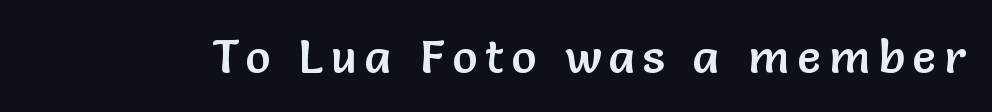
{"serif": "no", "italic": "no", "width": "normal", "stroke_contrast": "low", "x_height": "medium", "monospaced": "no", "underline": "no", "glyph_px": 47}
